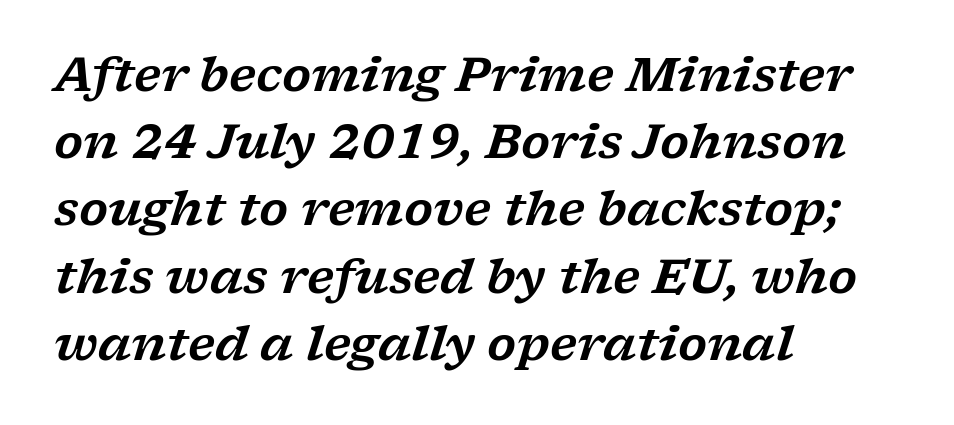
The letterforms sit shoulder to shoulder at normal distance. The designer went with a serif here, giving each stem small feet. Leading: standard. Compared with ordinary roman type, these characters are visibly tilted. Rule under the text: the space is simply empty. Proportional: the letters do not fall into vertical columns.
